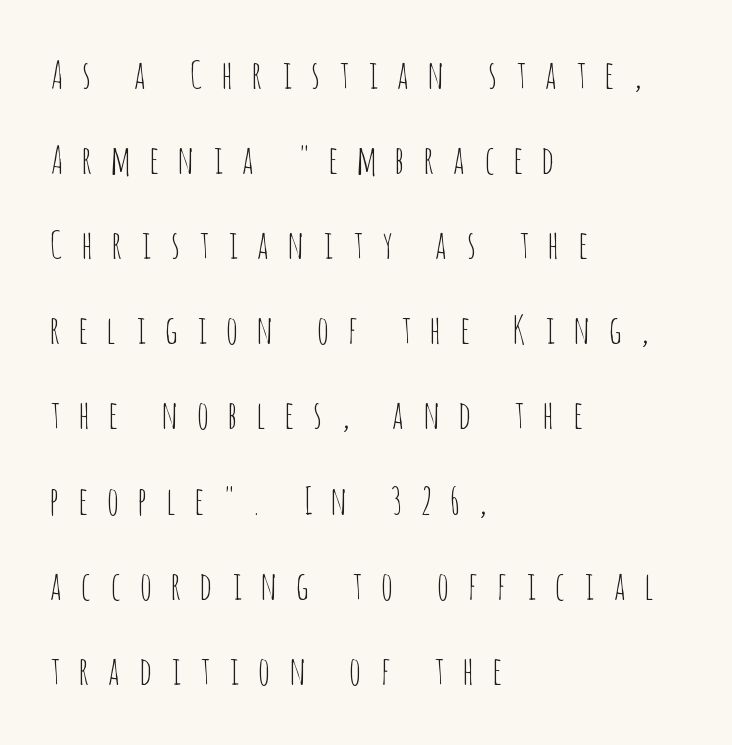
Q: Is the text bold? A: No.
Q: Is the text italic (slanted)? A: No, it is upright.
Q: Is the typeface a serif or a sans-serif typeface? A: Sans-serif.
Q: Is the text underlined? A: No.
Q: How is the paragraph aligned? A: Left-aligned.
Q: Is the spacing between letters normal or unusually wide? A: Unusually wide.
Q: Is the spacing between lines tight, normal or loose? A: Loose.
Q: Width (condensed, normal, or wide)? A: Condensed.
Q: Stroke contrast? A: Low.
Q: x-height? A: Large.
Q: Monospaced? A: No.
